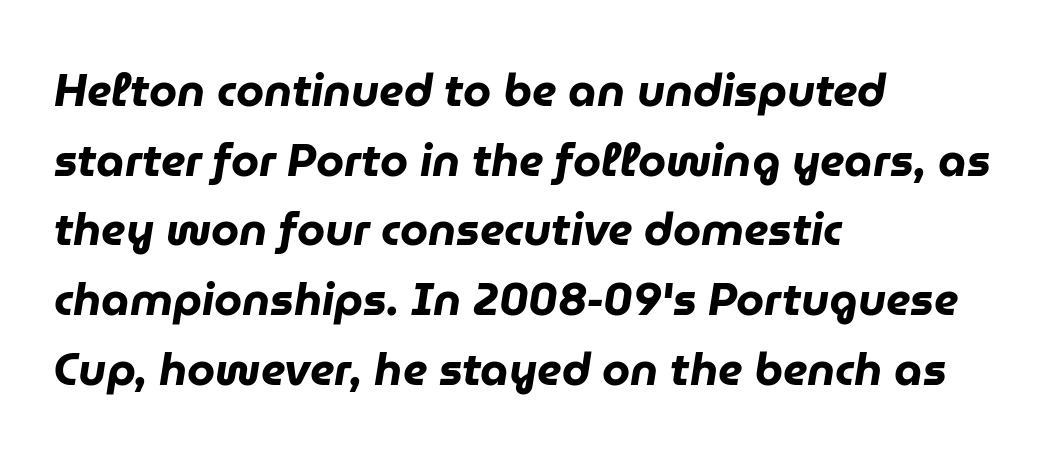
{"italic": "yes", "lean": "right", "slant_degrees": 9, "bold": "yes", "weight": "heavy", "width": "normal", "stroke_contrast": "low", "x_height": "medium", "monospaced": "no", "underline": "no", "align": "left", "line_spacing": "normal", "line_spacing_ratio": 1.55, "letter_spacing": "normal", "letter_spacing_em": 0.0, "glyph_px": 45}
